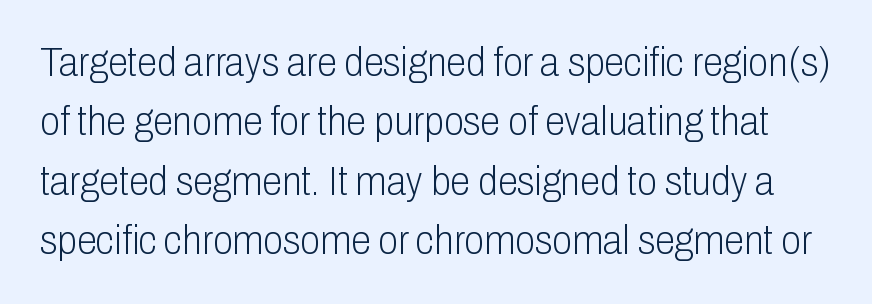
Q: Is the text bold? A: No.
Q: Is the text italic (slanted)? A: No, it is upright.
Q: Is the typeface a serif or a sans-serif typeface? A: Sans-serif.
Q: Is the text underlined? A: No.
Q: Is the spacing between letters normal or unusually wide? A: Normal.
Q: Is the spacing between lines tight, normal or loose? A: Normal.
Q: Width (condensed, normal, or wide)? A: Condensed.
Q: Stroke contrast? A: Low.
Q: x-height? A: Medium.
Q: Monospaced? A: No.
